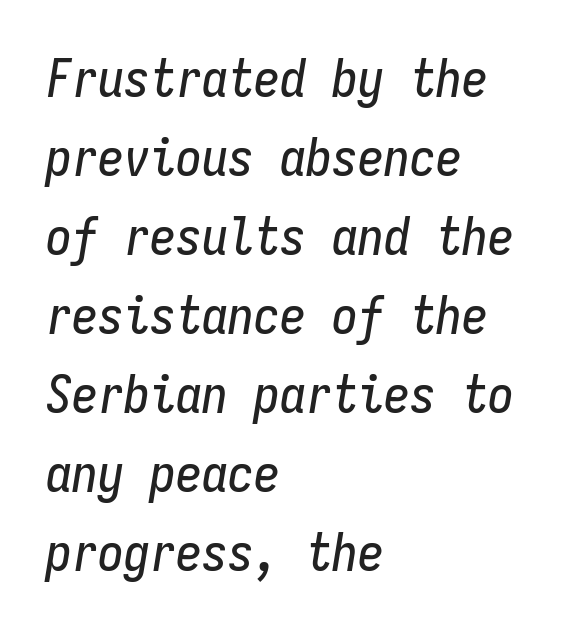
Q: Is the text italic (slanted)? A: Yes, it leans right by about 9 degrees.
Q: Is the text underlined? A: No.
Q: How is the paragraph aligned? A: Left-aligned.
Q: Is the spacing between letters normal or unusually wide? A: Normal.
Q: Is the spacing between lines tight, normal or loose? A: Normal.
Q: Width (condensed, normal, or wide)? A: Condensed.
Q: Stroke contrast? A: Low.
Q: x-height? A: Medium.
Q: Monospaced? A: Yes.
